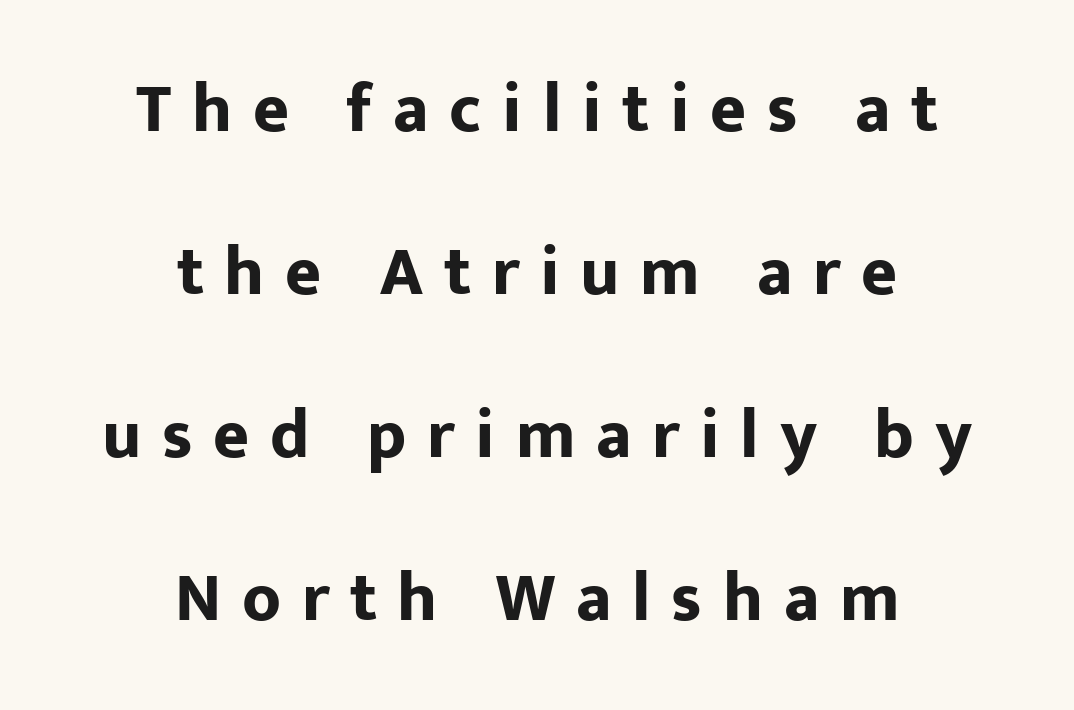
Q: Is the text bold? A: Yes.
Q: Is the text italic (slanted)? A: No, it is upright.
Q: Is the typeface a serif or a sans-serif typeface? A: Sans-serif.
Q: Is the text underlined? A: No.
Q: How is the paragraph aligned? A: Centered.
Q: Is the spacing between letters normal or unusually wide? A: Unusually wide.
Q: Is the spacing between lines tight, normal or loose? A: Loose.
Q: Width (condensed, normal, or wide)? A: Normal.
Q: Stroke contrast? A: Low.
Q: x-height? A: Medium.
Q: Monospaced? A: No.
